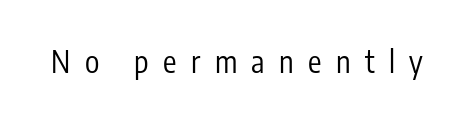
The rendering uses natural spacing where letterforms have individual widths. Observe the absence of serifs on each vertical stroke in this sample. Bold? No — there's no thickening of the strokes. Caption: expanded tracking, letters set apart. The letters stand straight up with perfectly vertical stems. The specimen omits any rule beneath the text block's lines.
